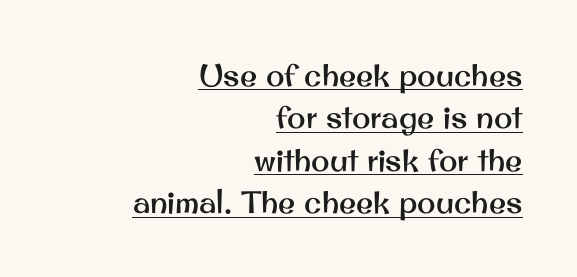
Q: Is the text italic (slanted)? A: No, it is upright.
Q: Is the typeface a serif or a sans-serif typeface? A: Sans-serif.
Q: Is the text underlined? A: Yes.
Q: How is the paragraph aligned? A: Right-aligned.
Q: Is the spacing between letters normal or unusually wide? A: Normal.
Q: Is the spacing between lines tight, normal or loose? A: Normal.
Q: Width (condensed, normal, or wide)? A: Normal.
Q: Stroke contrast? A: Medium.
Q: x-height? A: Small.
Q: Monospaced? A: No.
